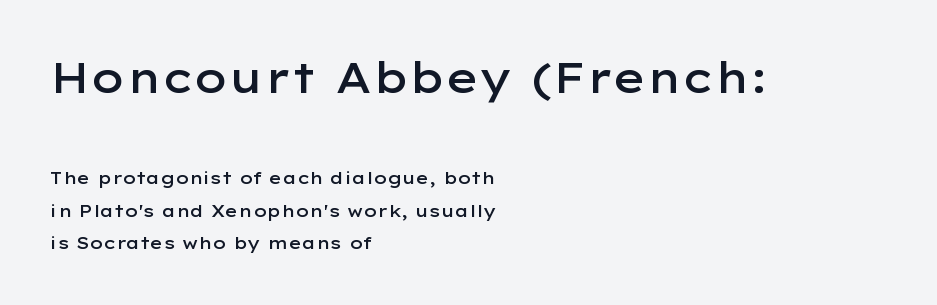
{"serif": "no", "italic": "no", "bold": "semi", "weight": "semibold", "width": "wide", "stroke_contrast": "low", "x_height": "medium", "monospaced": "no", "underline": "no", "align": "left", "line_spacing": "loose", "line_spacing_ratio": 1.92, "letter_spacing": "normal", "letter_spacing_em": 0.0, "larger_block": "first", "size_ratio": 2.53, "glyph_px": 43}
